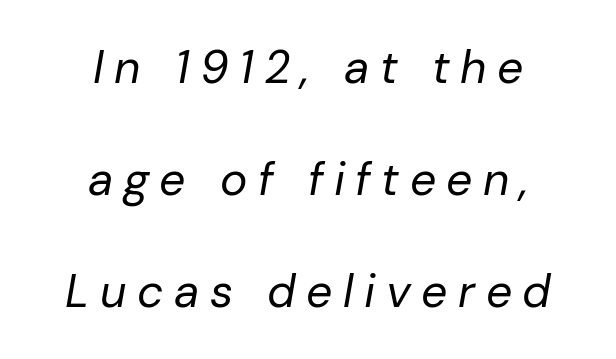
Is the block centered? Yes — each line is placed symmetrically about the middle. The letters look calm and open, with moderate or lighter stems. The foot of each line stays bare and open. You could not count columns in this text — the font is proportionally spaced. Is there much room between lines? Yes — plenty of vertical air separates them.
